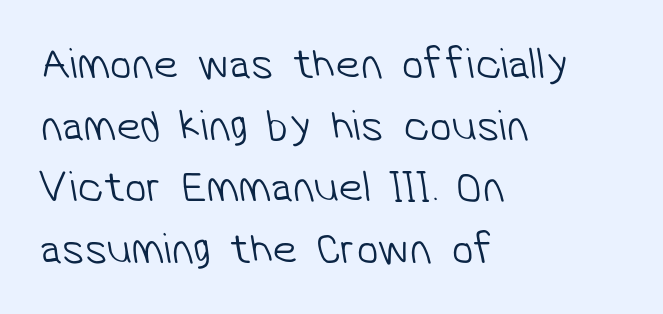
{"serif": "no", "bold": "no", "weight": "light", "width": "normal", "stroke_contrast": "low", "x_height": "medium", "monospaced": "no", "underline": "no", "align": "left", "line_spacing": "normal", "line_spacing_ratio": 1.4, "letter_spacing": "normal", "letter_spacing_em": 0.0, "glyph_px": 44}
